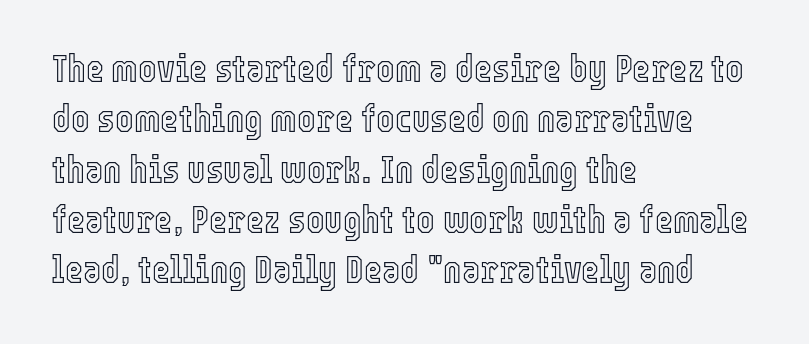
{"italic": "no", "width": "condensed", "x_height": "medium", "monospaced": "no", "underline": "no", "align": "left", "line_spacing": "normal", "line_spacing_ratio": 1.29, "letter_spacing": "normal", "letter_spacing_em": 0.0, "glyph_px": 39}
